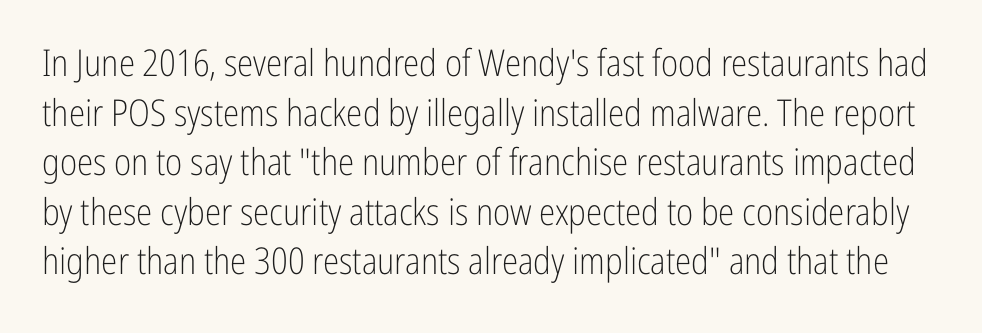
Q: Is the text bold? A: No.
Q: Is the text italic (slanted)? A: No, it is upright.
Q: Is the typeface a serif or a sans-serif typeface? A: Sans-serif.
Q: Is the text underlined? A: No.
Q: Is the spacing between letters normal or unusually wide? A: Normal.
Q: Is the spacing between lines tight, normal or loose? A: Normal.
Q: Width (condensed, normal, or wide)? A: Condensed.
Q: Stroke contrast? A: Low.
Q: x-height? A: Medium.
Q: Monospaced? A: No.
